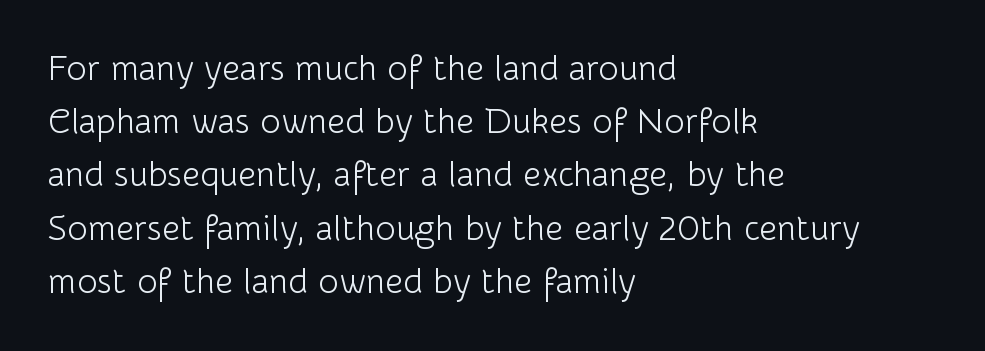
The baseline area is clear. Students, observe: this is what conventionally led text looks like. The rag falls on the right side of this text block. Note the varied advance widths — an 'i' is clearly narrower than an 'm'. The letters stand straight up with perfectly vertical stems.
